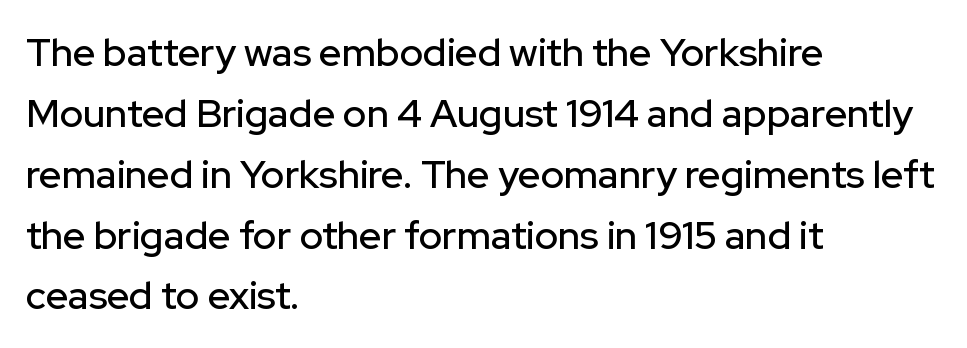
The image shows 39 px sans-serif type, upright; set left-aligned, normal line spacing (1.56x), normal letter spacing, not underlined; low stroke contrast and a medium x-height.
